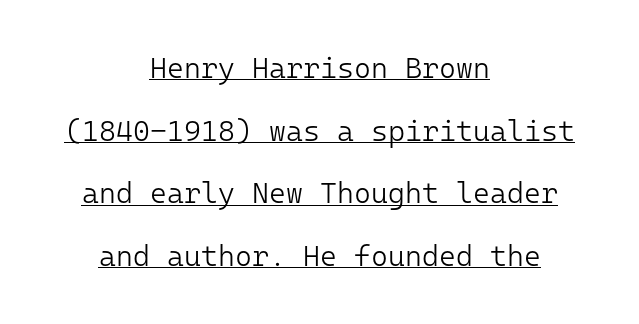
The image shows 29 px light sans-serif type, upright, monospaced; set centered, loose line spacing (2.16x), normal letter spacing, underlined; low stroke contrast and a medium x-height.
